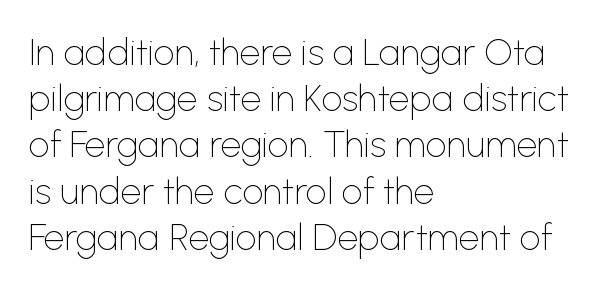
{"serif": "no", "italic": "no", "bold": "no", "weight": "thin", "width": "normal", "stroke_contrast": "low", "x_height": "medium", "monospaced": "no", "underline": "no", "align": "left", "line_spacing": "normal", "line_spacing_ratio": 1.25, "letter_spacing": "normal", "letter_spacing_em": 0.0, "glyph_px": 37}
